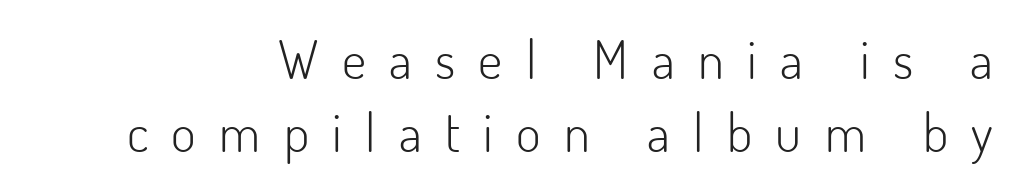
The image shows 53 px light sans-serif type, upright; set normal line spacing (1.37x), unusually wide letter spacing (+0.44 em), not underlined; low stroke contrast and a small x-height.
